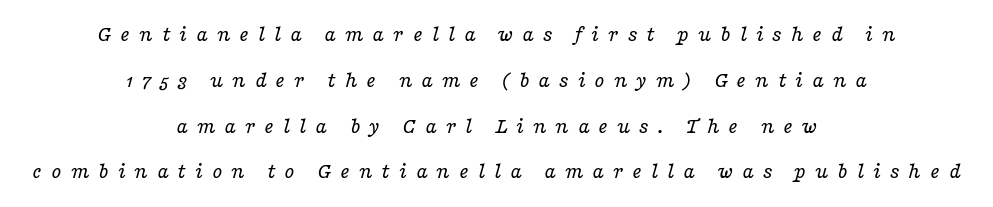
The image shows 23 px text type, italic (leaning right); set centered, loose line spacing (1.99x), unusually wide letter spacing (+0.38 em), not underlined.
